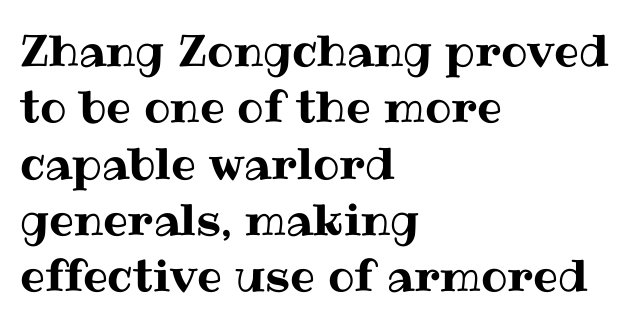
Q: Is the text italic (slanted)? A: No, it is upright.
Q: Is the text underlined? A: No.
Q: How is the paragraph aligned? A: Left-aligned.
Q: Is the spacing between letters normal or unusually wide? A: Normal.
Q: Is the spacing between lines tight, normal or loose? A: Normal.
Q: Width (condensed, normal, or wide)? A: Normal.
Q: Stroke contrast? A: Medium.
Q: x-height? A: Medium.
Q: Monospaced? A: No.
